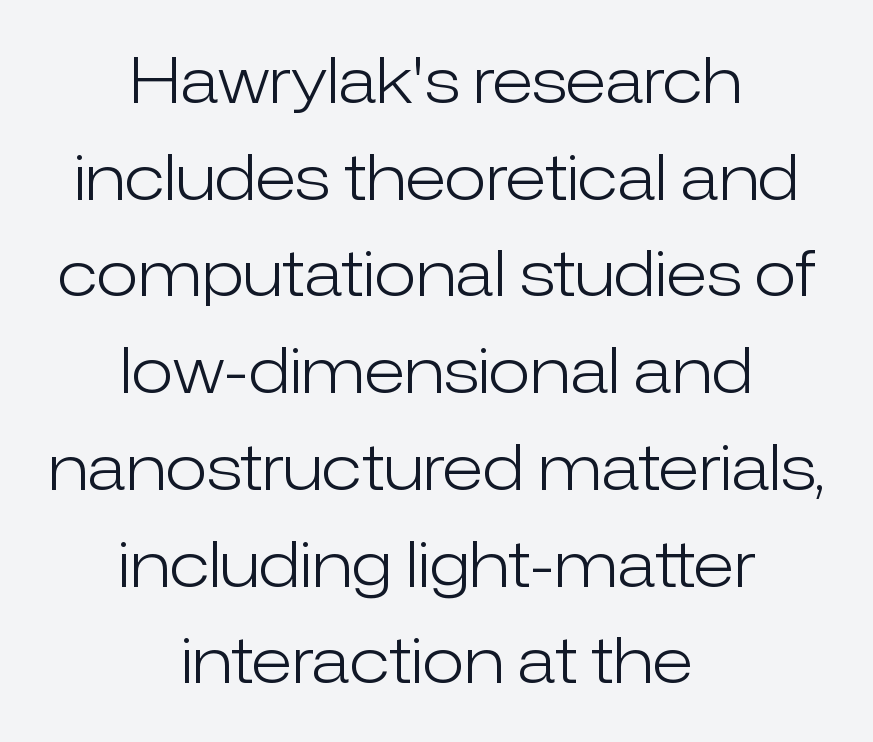
There is no visible air inserted between adjacent glyphs. A clean baseline with only descenders dipping below it. Where is the straight margin? There isn't one; the lines are centered. Interline gaps are of average width in this sample. Style check: upright. A quiet, ordinary-to-light weight characterises the typeface.
